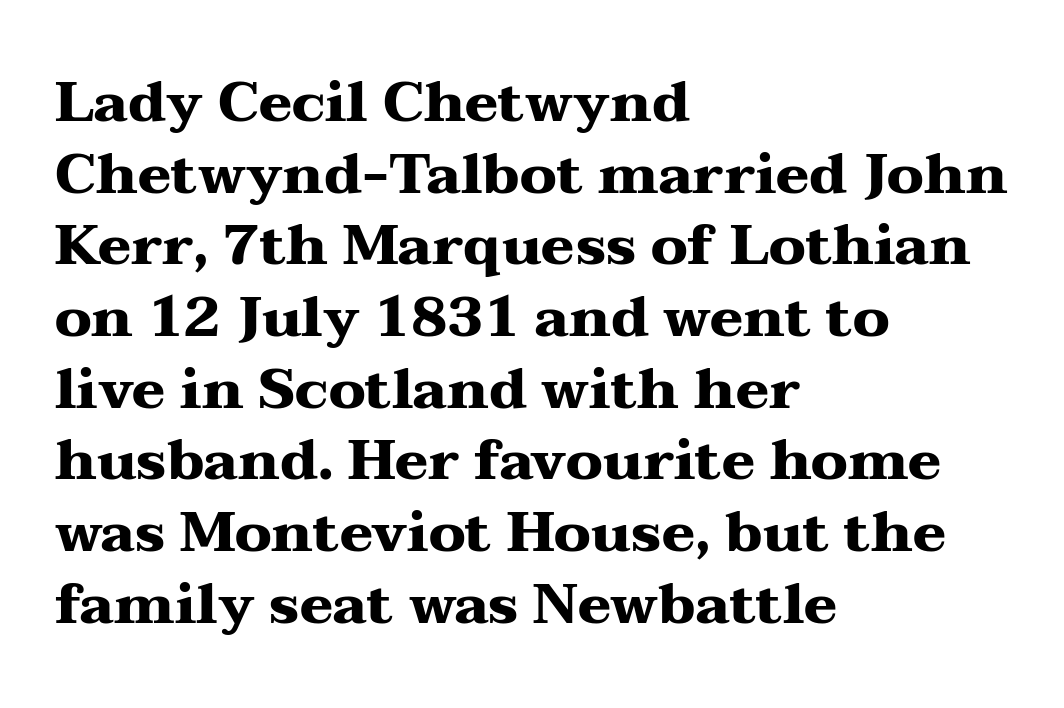
Compared with a centered layout, this one pins lines to the left instead. Here the glyphs are tracked normally, forming tight word shapes. Typographically, this falls in the serif category. Set as a true bold cut, around the 700 mark. The words here are not underlined.
